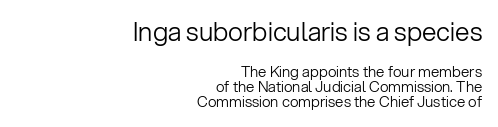
{"italic": "no", "bold": "no", "underline": "no", "align": "right", "line_spacing": "tight", "line_spacing_ratio": 1.0, "letter_spacing": "normal", "letter_spacing_em": 0.0, "larger_block": "first", "size_ratio": 1.73, "glyph_px": 26}
